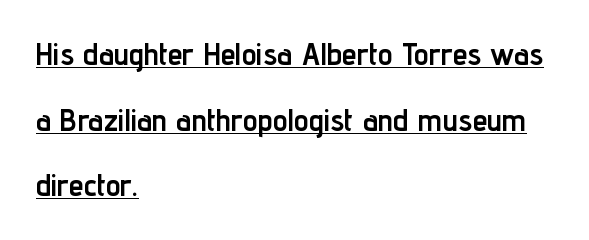
Posture: straight, roman, zero tilt. The passage shown is emphatically bold. A typesetter would call this proportional, since set widths differ per character. Rows of type keep a wide berth in the vertical direction. The glyphs in this specimen are sans serif.
